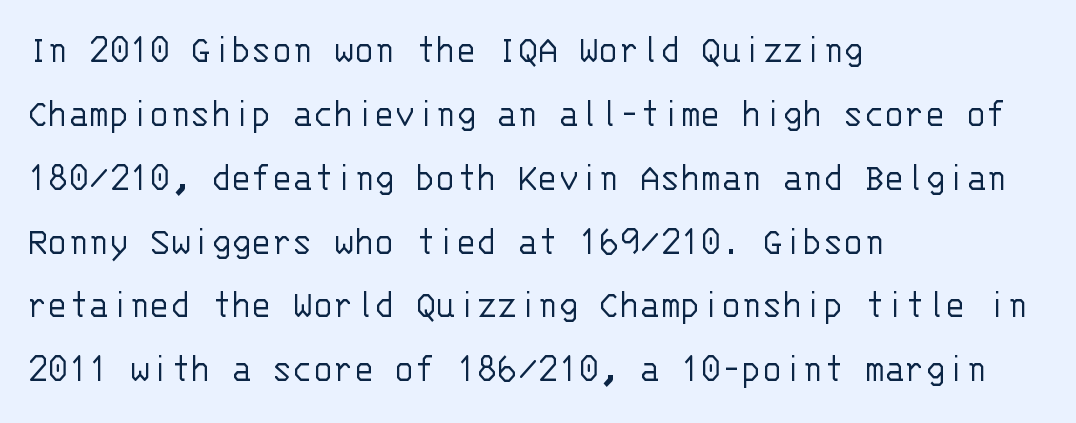
{"serif": "no", "italic": "no", "bold": "no", "weight": "light", "width": "normal", "stroke_contrast": "low", "x_height": "large", "monospaced": "yes", "underline": "no", "align": "left", "line_spacing": "normal", "line_spacing_ratio": 1.52, "letter_spacing": "normal", "letter_spacing_em": 0.0, "glyph_px": 42}
